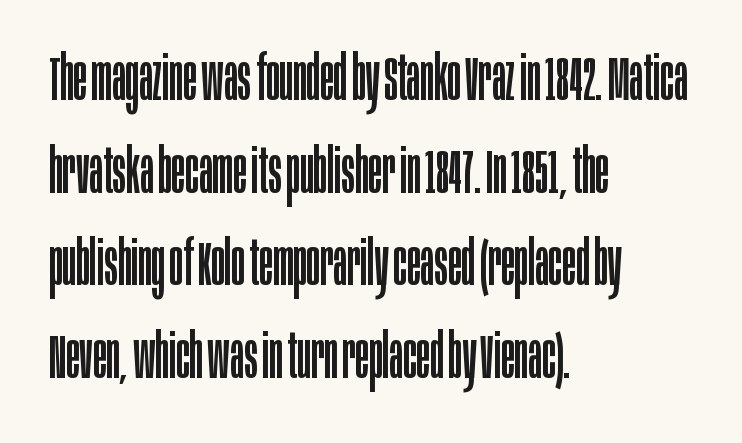
The image shows 63 px regular-weight, condensed sans-serif type, upright; set left-aligned, normal line spacing (1.47x), normal letter spacing, not underlined; low stroke contrast and a large x-height.
